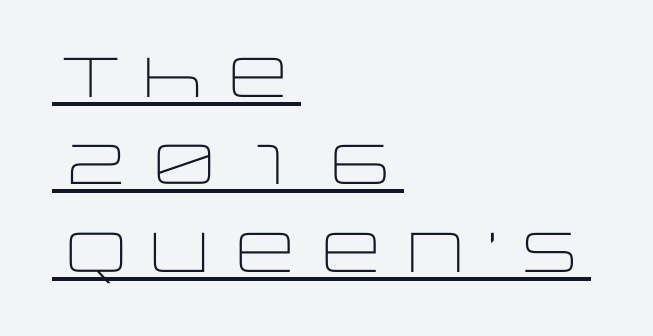
Q: Is the text bold? A: No.
Q: Is the text italic (slanted)? A: No, it is upright.
Q: Is the typeface a serif or a sans-serif typeface? A: Sans-serif.
Q: Is the text underlined? A: Yes.
Q: How is the paragraph aligned? A: Left-aligned.
Q: Is the spacing between letters normal or unusually wide? A: Normal.
Q: Is the spacing between lines tight, normal or loose? A: Normal.
Q: Width (condensed, normal, or wide)? A: Wide.
Q: Stroke contrast? A: Low.
Q: x-height? A: Large.
Q: Monospaced? A: No.
